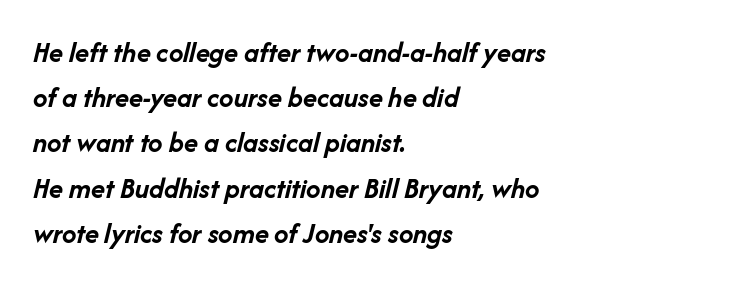
The image shows 29 px semibold type, italic (leaning right); set left-aligned, normal line spacing (1.56x), normal letter spacing, not underlined; low stroke contrast and a medium x-height.
